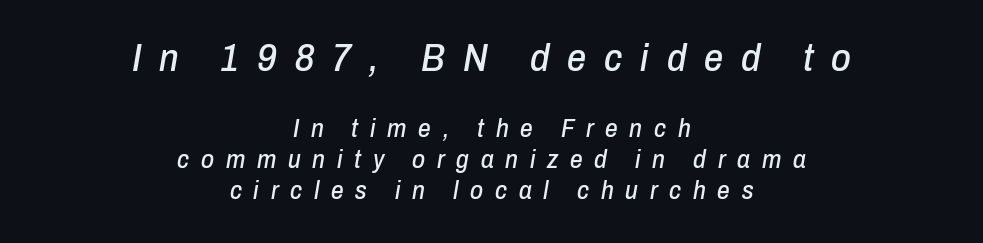
These lines have a slow, spaced-out rhythm from letter to letter. Compare the two chunks: the upper has the greater cap height. Horizontal bands of white between lines are of average thickness. Any mark beneath the type? The region is blank. The typography opts for an oblique posture over an upright one.
